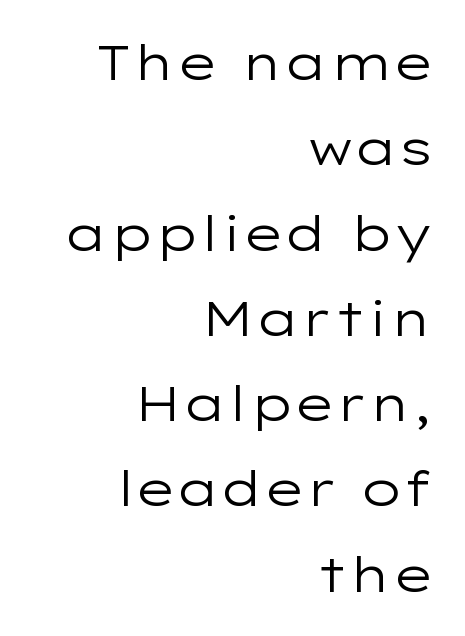
On a weight scale, this lands at 450 or below. The lines are quadded right. Any mark beneath the type? The region is blank. Nope, no serifs anywhere on these letters.
